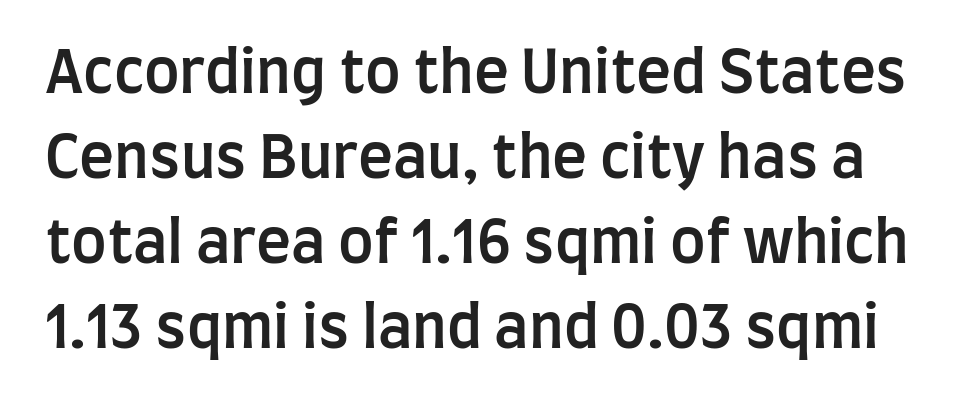
{"serif": "no", "italic": "no", "bold": "semi", "weight": "semibold", "width": "condensed", "stroke_contrast": "low", "x_height": "large", "monospaced": "no", "underline": "no", "line_spacing": "normal", "line_spacing_ratio": 1.44, "letter_spacing": "normal", "letter_spacing_em": 0.0, "glyph_px": 59}
